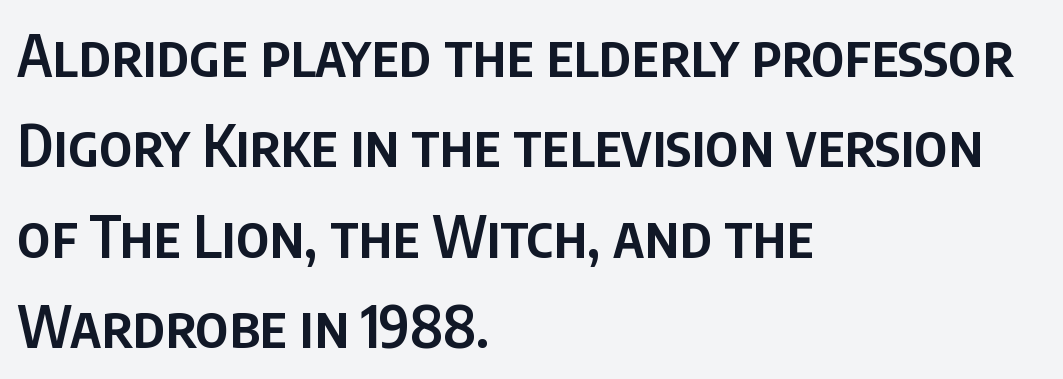
Descenders hang freely into open space. A somewhat darkened texture: the type is semibold rather than bold. Proportional: the letters do not fall into vertical columns. The horizontal fit of the characters is conventional and even. The face used here is a sans, in the tradition of grotesques and geometrics.
